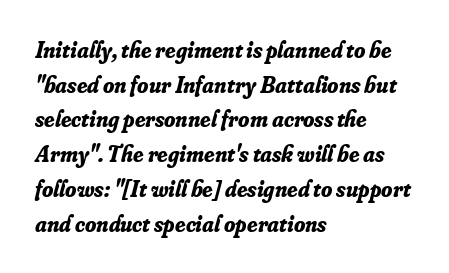
The image shows 23 px bold type, italic (leaning right); set left-aligned, normal line spacing (1.51x), normal letter spacing, not underlined.
